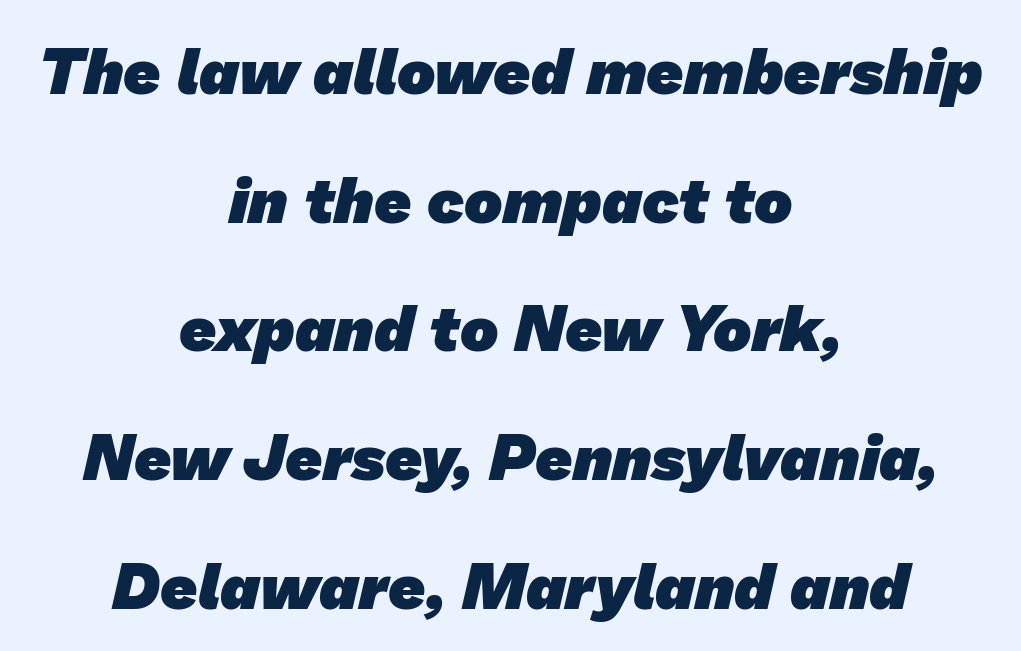
Q: Is the text bold? A: Yes.
Q: Is the typeface a serif or a sans-serif typeface? A: Sans-serif.
Q: Is the text underlined? A: No.
Q: How is the paragraph aligned? A: Centered.
Q: Is the spacing between letters normal or unusually wide? A: Normal.
Q: Is the spacing between lines tight, normal or loose? A: Loose.
Q: Width (condensed, normal, or wide)? A: Normal.
Q: Stroke contrast? A: Low.
Q: x-height? A: Medium.
Q: Monospaced? A: No.
